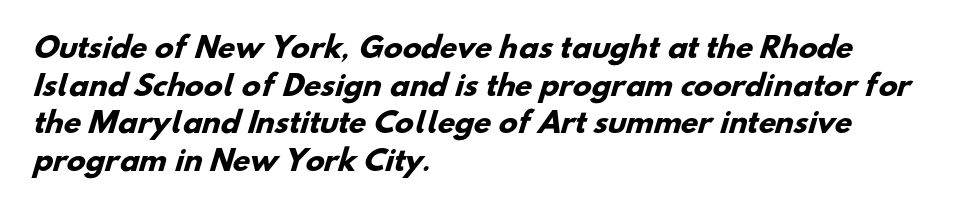
The text was rendered using a sans face with plain stroke endings. Quick note: underline off. Students, this is bold: see how much ink each stroke carries. Horizontal alignment here is leftward, the default for most running prose. The face used here is rendered with its standard letterfit.
